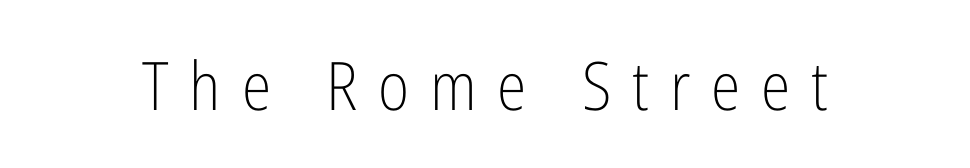
Q: Is the text bold? A: No.
Q: Is the text italic (slanted)? A: No, it is upright.
Q: Is the typeface a serif or a sans-serif typeface? A: Sans-serif.
Q: Is the text underlined? A: No.
Q: Is the spacing between letters normal or unusually wide? A: Unusually wide.
Q: Width (condensed, normal, or wide)? A: Condensed.
Q: Stroke contrast? A: Low.
Q: x-height? A: Medium.
Q: Monospaced? A: No.
